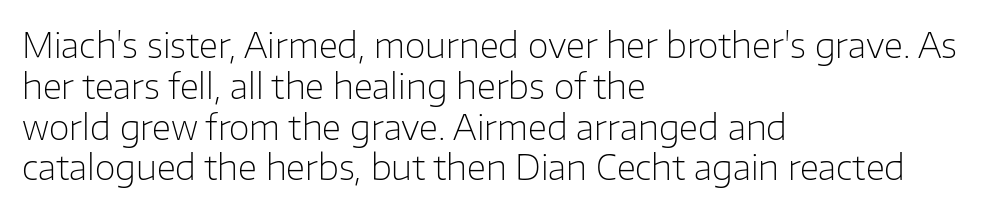
Italic? Not at all — the glyphs are vertical. Caption: face not bold, strokes unweighted. This sample is left-justified, so line endings fall wherever the words run out. Note the varied advance widths — an 'i' is clearly narrower than an 'm'. This rendering employs a face without finishing strokes, i.e., a sans-serif.
